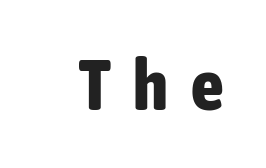
Heft: maximum for text — a bold. Regarding serifs, this sample does without them. The words here are not underlined. The rendering uses natural spacing where letterforms have individual widths.
